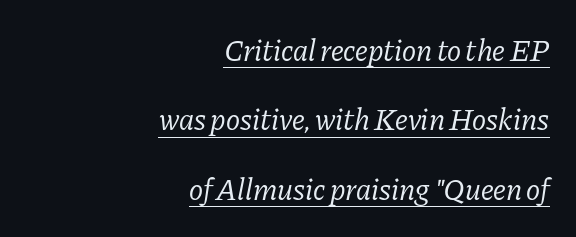
Nothing unusual about the tracking: characters are spaced as the font intends. The rendering applies a slant to the glyphs. The ragged edge is on the left, which tells us the setting is flush right. Think of a printed novel: that variable character pitch is what you see here. Compared with typical paragraphs, the rows here are farther apart.
